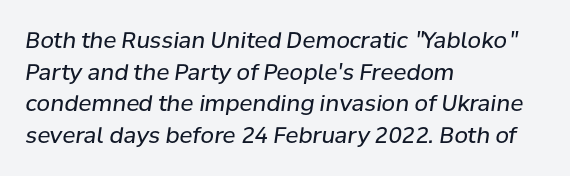
The image shows 22 px text type, italic (leaning right); set left-aligned, normal line spacing (1.44x), normal letter spacing, not underlined.
